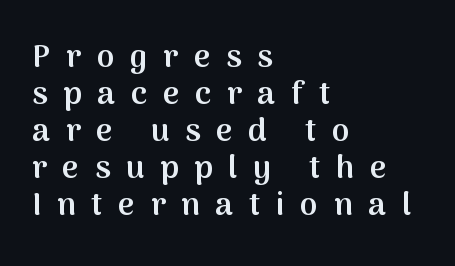
Each row of text sits above clean, open space. Every stem runs plumb, perpendicular to the baseline. The face used here is proportionally spaced, like ordinary book or web type. The compositor pushed each line to the left boundary. The horizontal fit of the characters is loose and conspicuously gappy.
